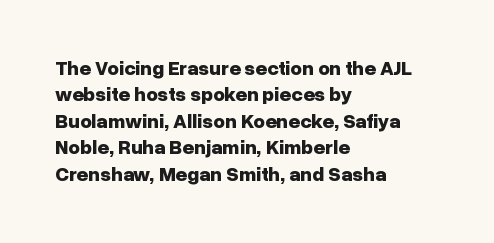
{"italic": "no", "bold": "yes", "underline": "no", "align": "left", "line_spacing": "normal", "line_spacing_ratio": 1.32, "letter_spacing": "normal", "letter_spacing_em": 0.0, "glyph_px": 20}
